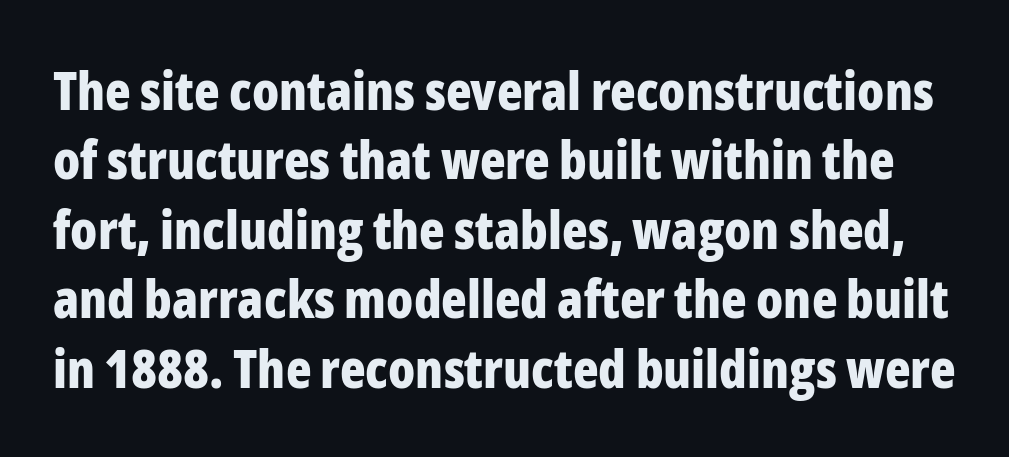
Q: Is the text bold? A: Yes.
Q: Is the text italic (slanted)? A: No, it is upright.
Q: Is the typeface a serif or a sans-serif typeface? A: Sans-serif.
Q: Is the text underlined? A: No.
Q: Is the spacing between letters normal or unusually wide? A: Normal.
Q: Is the spacing between lines tight, normal or loose? A: Normal.
Q: Width (condensed, normal, or wide)? A: Condensed.
Q: Stroke contrast? A: Low.
Q: x-height? A: Medium.
Q: Monospaced? A: No.
